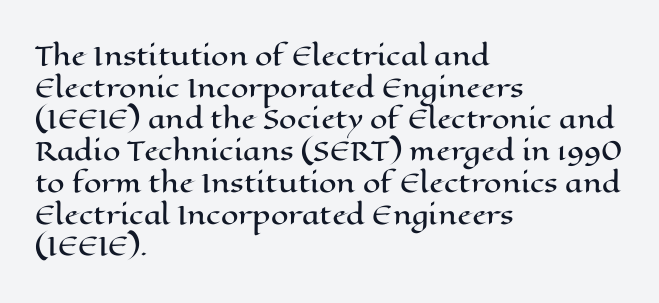
The image shows 25 px text type, upright; set left-aligned, normal line spacing (1.27x), normal letter spacing, not underlined.
